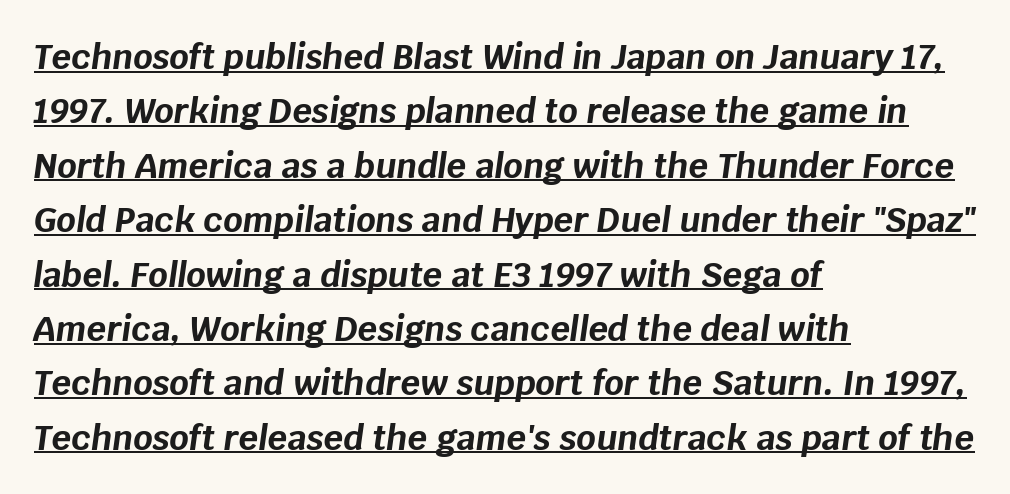
{"italic": "yes", "lean": "right", "slant_degrees": 8, "bold": "yes", "weight": "bold", "width": "normal", "stroke_contrast": "low", "x_height": "large", "monospaced": "no", "underline": "yes", "align": "left", "line_spacing": "normal", "line_spacing_ratio": 1.6, "letter_spacing": "normal", "letter_spacing_em": 0.0, "glyph_px": 34}
